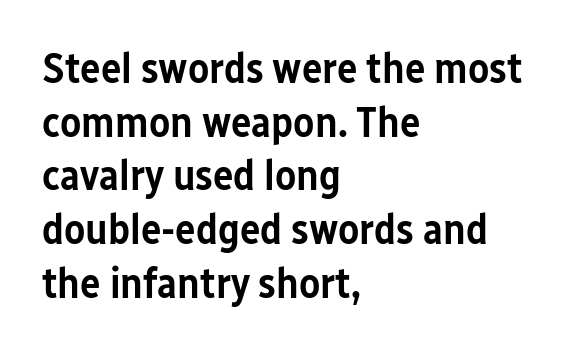
{"serif": "no", "italic": "no", "bold": "semi", "weight": "semibold", "width": "condensed", "stroke_contrast": "low", "x_height": "medium", "monospaced": "no", "underline": "no", "align": "left", "line_spacing": "normal", "line_spacing_ratio": 1.25, "letter_spacing": "normal", "letter_spacing_em": 0.0, "glyph_px": 43}
